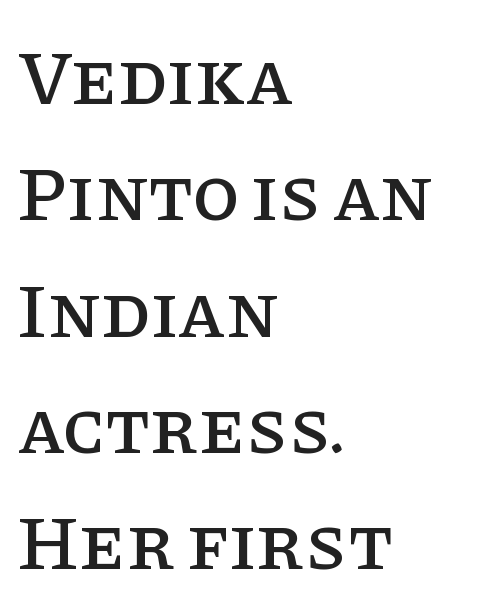
The image shows 77 px serif type, upright; set left-aligned, normal line spacing (1.51x), normal letter spacing, not underlined; low stroke contrast and a large x-height.
